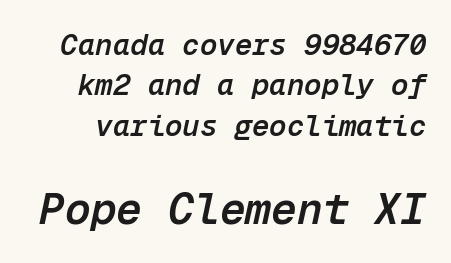
{"italic": "yes", "lean": "right", "slant_degrees": 12, "bold": "semi", "weight": "semibold", "width": "normal", "stroke_contrast": "low", "x_height": "medium", "monospaced": "yes", "underline": "no", "line_spacing": "normal", "line_spacing_ratio": 1.39, "letter_spacing": "normal", "letter_spacing_em": 0.0, "larger_block": "second", "size_ratio": 1.48, "glyph_px": 43}
